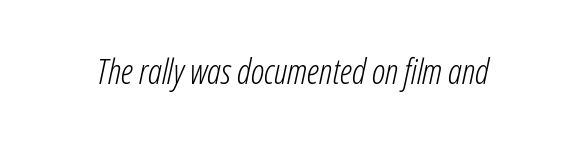
The image shows 35 px light, condensed type, italic (leaning right); set normal letter spacing, not underlined; low stroke contrast and a medium x-height.
